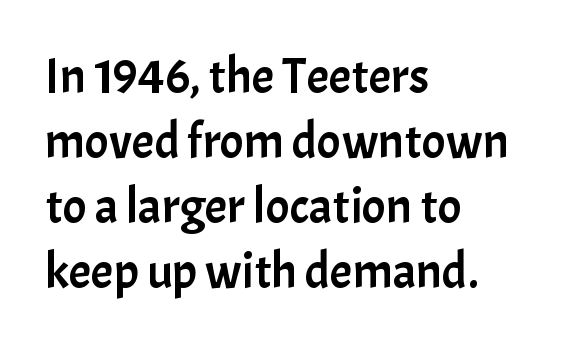
{"serif": "no", "italic": "no", "width": "normal", "stroke_contrast": "low", "x_height": "medium", "monospaced": "no", "underline": "no", "align": "left", "line_spacing": "normal", "line_spacing_ratio": 1.3, "letter_spacing": "normal", "letter_spacing_em": 0.0, "glyph_px": 50}
